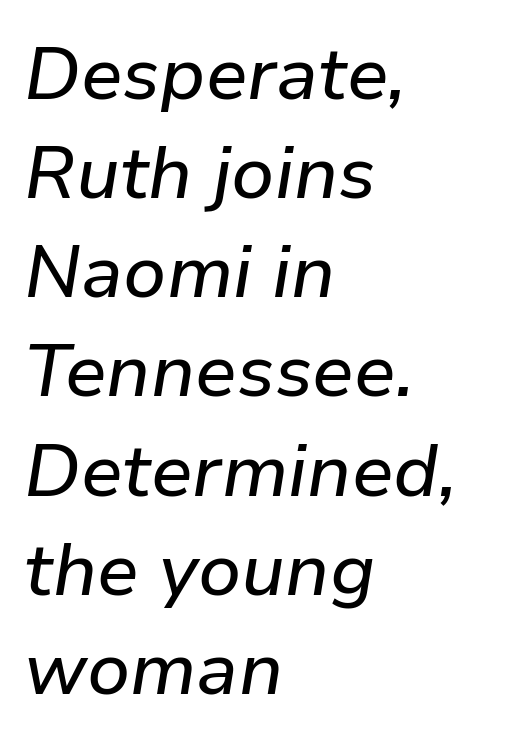
Q: Is the text italic (slanted)? A: Yes, it leans right by about 9 degrees.
Q: Is the text underlined? A: No.
Q: How is the paragraph aligned? A: Left-aligned.
Q: Is the spacing between letters normal or unusually wide? A: Normal.
Q: Is the spacing between lines tight, normal or loose? A: Normal.
Q: Width (condensed, normal, or wide)? A: Normal.
Q: Stroke contrast? A: Low.
Q: x-height? A: Medium.
Q: Monospaced? A: No.
